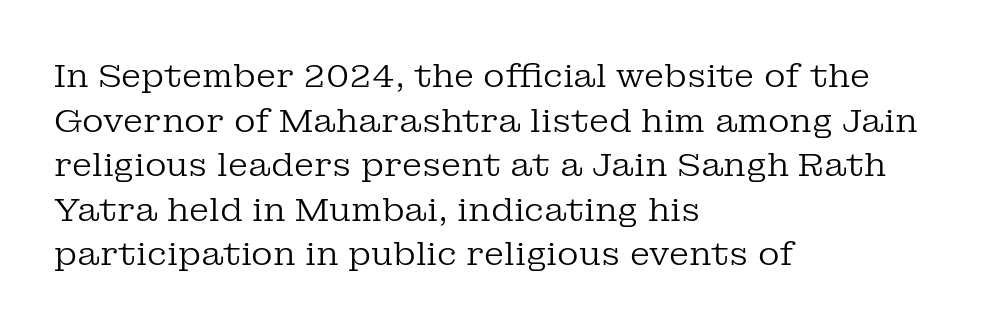
The space beneath each line is pristine and unruled. The letters advance in unequal steps, a hallmark of proportional type. This is the regular roman posture of the typeface. Is this a heavy cut? Hardly; it is regular or lighter. The type is set solid horizontally, with unmodified tracking.
